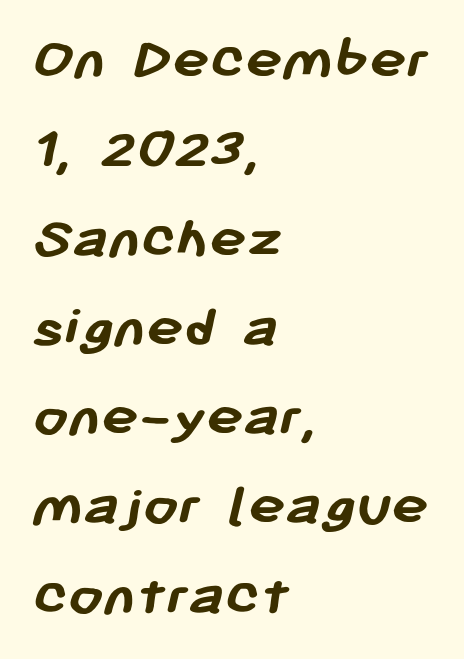
The image shows 62 px semibold sans-serif type; set left-aligned, normal line spacing (1.44x), normal letter spacing, not underlined; low stroke contrast and a medium x-height.
